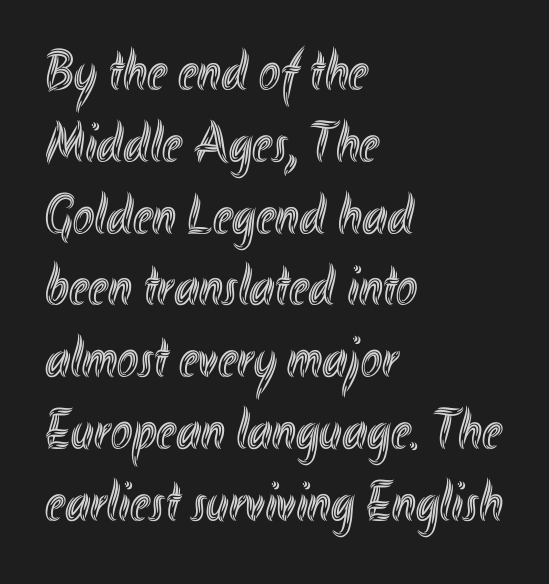
Horizontal bands of white between lines are of average thickness. Bare-footed words on every line. Proportional: the letters do not fall into vertical columns.
